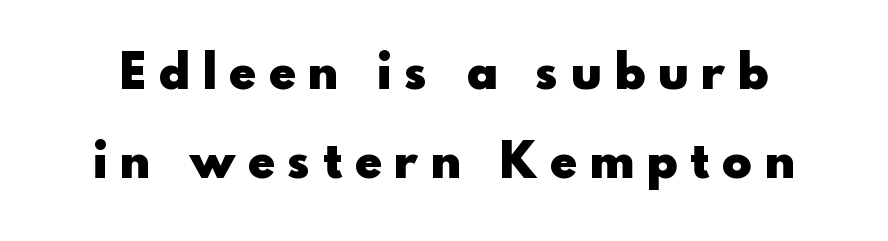
The image shows 49 px heavy sans-serif type, upright; set line spacing 1.82x, unusually wide letter spacing (+0.27 em), not underlined; a small x-height.
